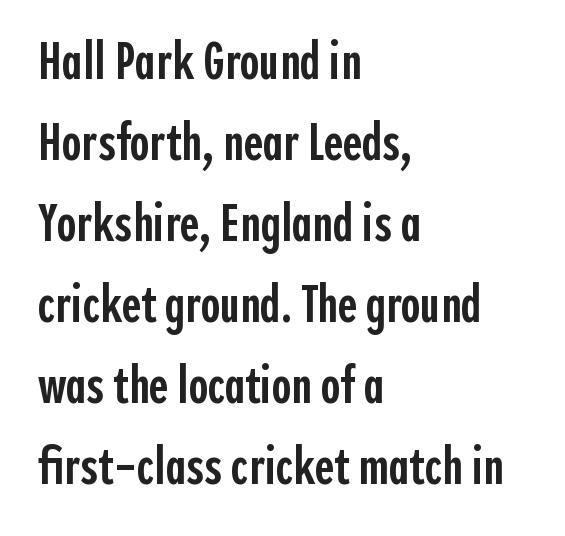
{"serif": "no", "italic": "no", "bold": "semi", "weight": "semibold", "width": "condensed", "x_height": "medium", "monospaced": "no", "underline": "no", "align": "left", "line_spacing": "normal", "line_spacing_ratio": 1.53, "letter_spacing": "normal", "letter_spacing_em": 0.0, "glyph_px": 53}
